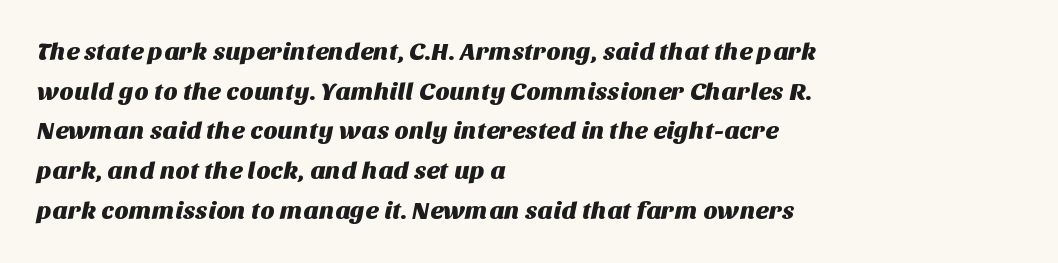
The image shows 25 px text type; set left-aligned, normal line spacing (1.59x), normal letter spacing, not underlined.
